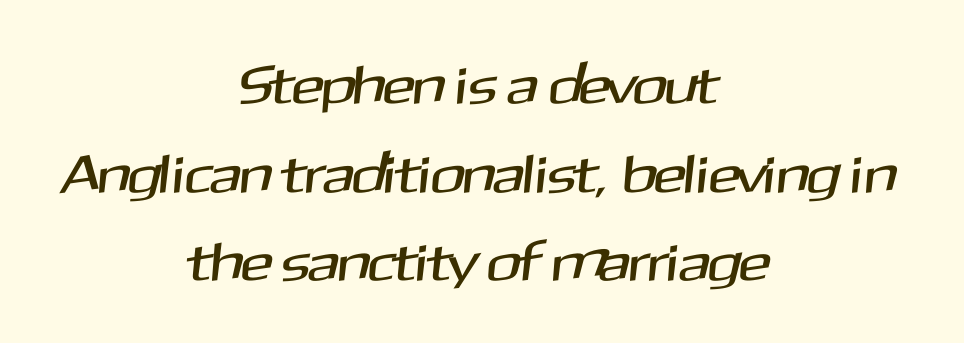
Regarding serifs, this sample does without them. The foot of each line stays bare and open. Nobody touched the tracking dial on this one. Summary of vertical rhythm: regular, with standard interline spacing. The paragraph has two soft edges and a firm central axis. Think of a printed novel: that variable character pitch is what you see here.
